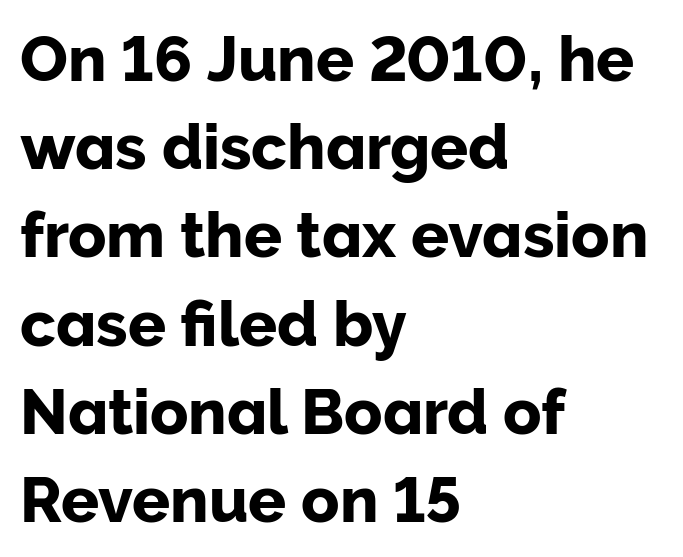
The string is rendered with underlining switched off. Caption: multi-line text, flush left, ragged right. You can tell from the bare stems that sans-serif type was used. What stands out about the letter spacing? Nothing — it is the standard amount. The letters stand straight up with perfectly vertical stems.
